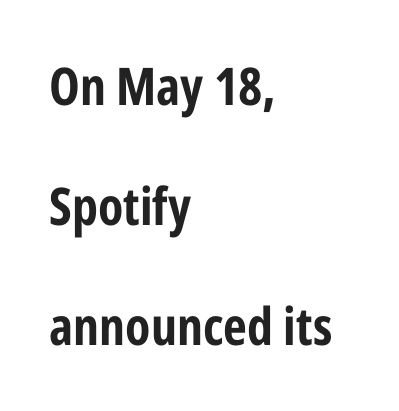
Q: Is the text bold? A: Yes.
Q: Is the text italic (slanted)? A: No, it is upright.
Q: Is the typeface a serif or a sans-serif typeface? A: Sans-serif.
Q: Is the text underlined? A: No.
Q: How is the paragraph aligned? A: Left-aligned.
Q: Is the spacing between letters normal or unusually wide? A: Normal.
Q: Is the spacing between lines tight, normal or loose? A: Loose.
Q: Width (condensed, normal, or wide)? A: Condensed.
Q: Stroke contrast? A: Low.
Q: x-height? A: Medium.
Q: Monospaced? A: No.
